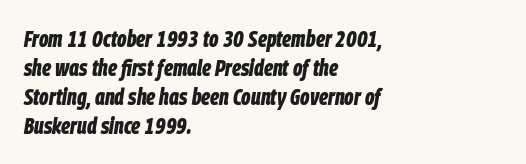
{"italic": "yes", "lean": "right", "slant_degrees": 9, "bold": "yes", "underline": "no", "align": "left", "line_spacing": "normal", "line_spacing_ratio": 1.26, "letter_spacing": "normal", "letter_spacing_em": 0.0, "glyph_px": 23}
